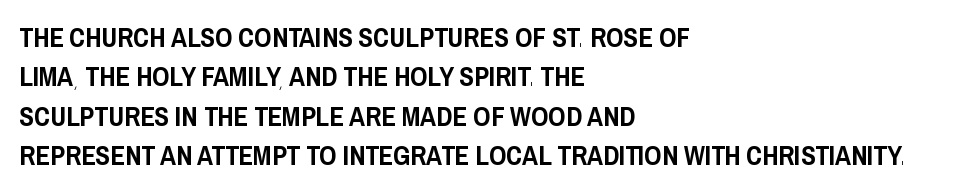
{"italic": "no", "underline": "no", "align": "left", "line_spacing": "normal", "line_spacing_ratio": 1.46, "letter_spacing": "normal", "letter_spacing_em": 0.0, "glyph_px": 27}
